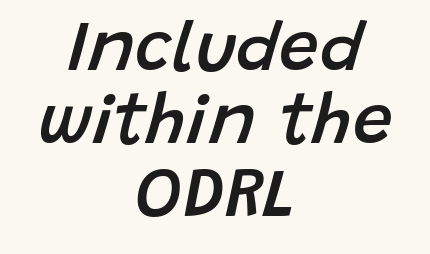
{"italic": "yes", "lean": "right", "slant_degrees": 15, "bold": "semi", "weight": "semibold", "width": "normal", "stroke_contrast": "low", "x_height": "large", "monospaced": "no", "underline": "no", "align": "center", "line_spacing": "tight", "line_spacing_ratio": 1.03, "letter_spacing": "normal", "letter_spacing_em": 0.0, "glyph_px": 71}
